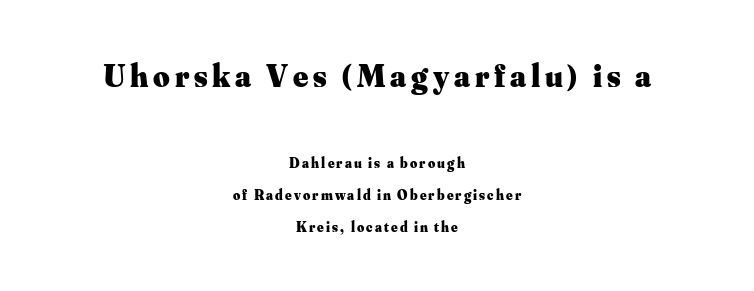
The image shows 32 px heavy serif type, upright; set centered, loose line spacing (2.29x), not underlined; the first (top) block is 2.29x larger; medium stroke contrast and a small x-height.
